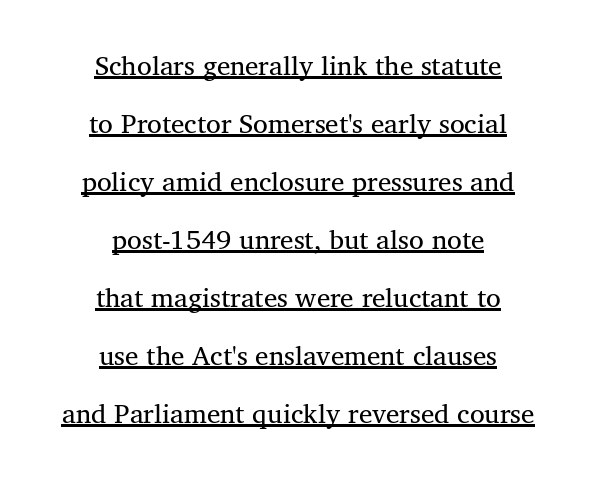
{"italic": "no", "bold": "no", "underline": "yes", "align": "center", "line_spacing": "loose", "line_spacing_ratio": 2.15, "letter_spacing": "normal", "letter_spacing_em": 0.0, "glyph_px": 27}
